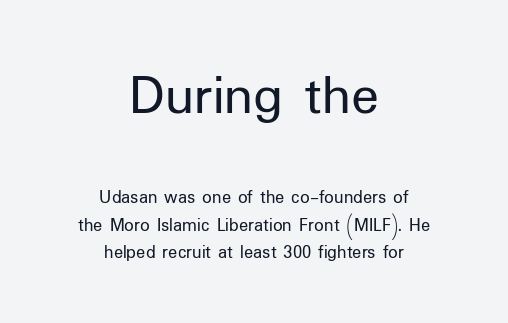
Notice how the passage keeps no hard edge, just a central spine. The weight tops out at a normal text grade. A clean baseline with only descenders dipping below it. Are there feet on the stems? There aren't — it's a sans. The type sits square on the baseline with zero lean. The rendering uses a moderate line-height, typical for paragraphs.
